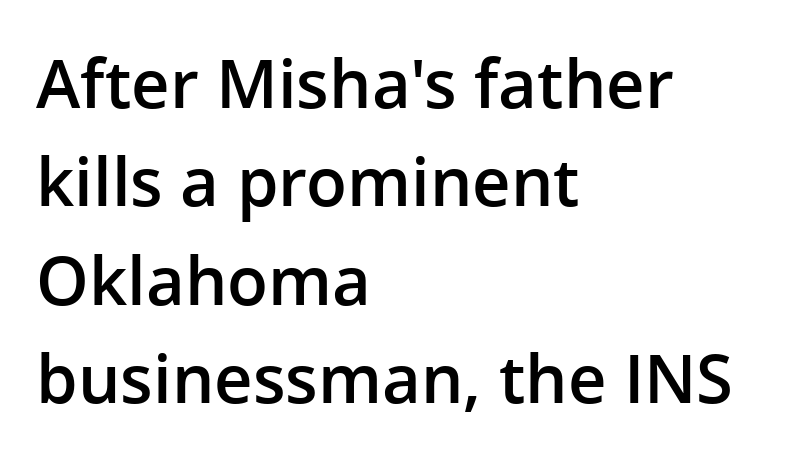
Proportional: the letters do not fall into vertical columns. The sample has been set in demibold, a notch under bold. No extra tracking has been applied to these lines. Typographically, this falls in the sans-serif category. Honestly, there is no underline to notice here at all. Is there any slant? The stems are plumb.
